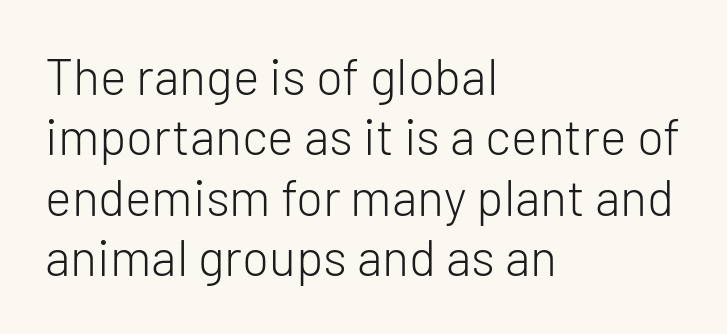
This is sans-serif lettering, the kind often seen on screens and signage. Does extra space separate the letters? No, they use regular spacing. Leftover space on each line is placed entirely after the last word. Note the varied advance widths — an 'i' is clearly narrower than an 'm'. Stroke mass is kept to a normal reading level or below. The lettering stays uniformly vertical, giving the passage a roman look.
